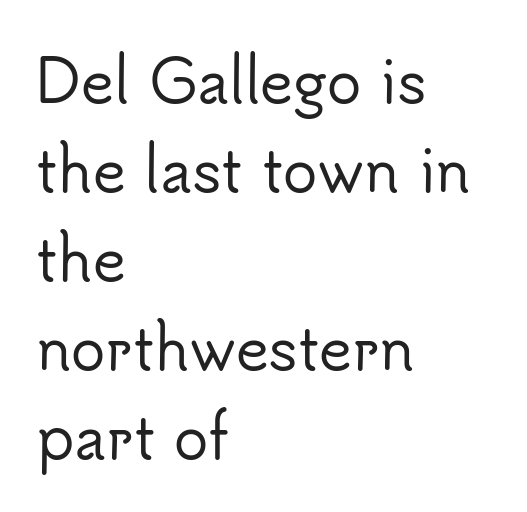
{"serif": "no", "italic": "no", "width": "normal", "stroke_contrast": "low", "x_height": "small", "monospaced": "no", "underline": "no", "align": "left", "line_spacing": "normal", "line_spacing_ratio": 1.56, "letter_spacing": "normal", "letter_spacing_em": 0.0, "glyph_px": 57}
